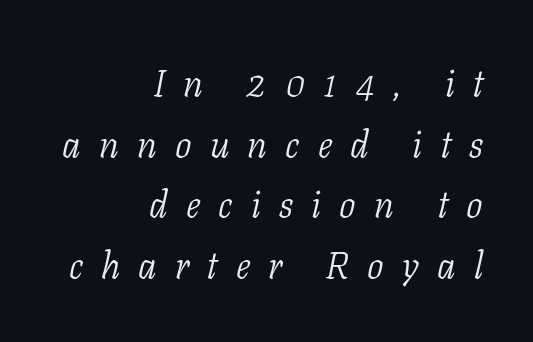
Q: Is the text bold? A: No.
Q: Is the text italic (slanted)? A: Yes, it leans right by about 11 degrees.
Q: Is the typeface a serif or a sans-serif typeface? A: Serif.
Q: Is the text underlined? A: No.
Q: How is the paragraph aligned? A: Right-aligned.
Q: Is the spacing between letters normal or unusually wide? A: Unusually wide.
Q: Is the spacing between lines tight, normal or loose? A: Normal.
Q: Width (condensed, normal, or wide)? A: Normal.
Q: Stroke contrast? A: Low.
Q: x-height? A: Medium.
Q: Monospaced? A: No.
